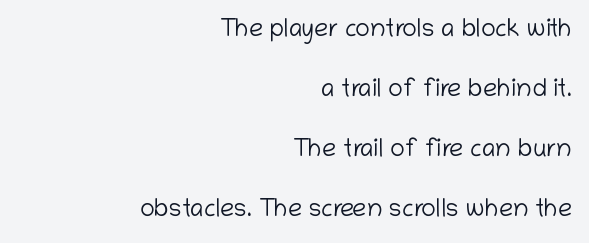
Line spacing here is loose. Alignment: flush right. Honestly, the letter spacing is just normal — you wouldn't notice it. Letters rest on an invisible, unmarked baseline.
